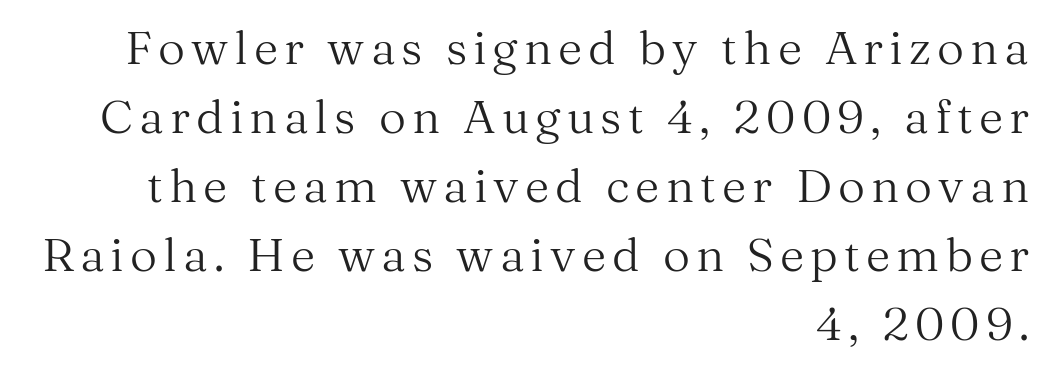
The image shows 47 px regular-weight serif type, upright; set right-aligned, normal line spacing (1.47x), not underlined; medium stroke contrast and a medium x-height.
